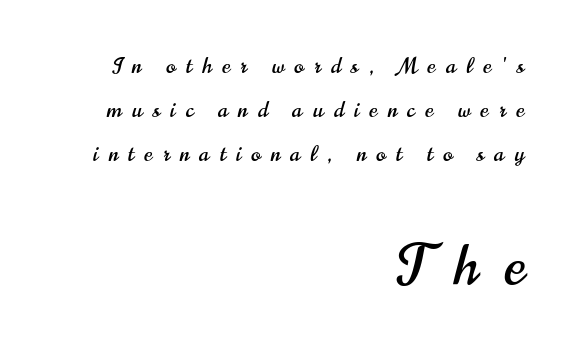
The image shows 56 px condensed sans-serif type; set right-aligned, loose line spacing (1.99x), unusually wide letter spacing (+0.47 em), not underlined; the second (bottom) block is 2.55x larger; high stroke contrast and a small x-height.
